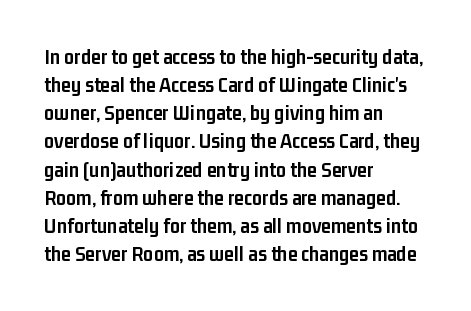
The passage is arranged the way most books set body copy — flush left. No word sits above an underline. Nobody touched the tracking dial on this one. Stroke thickness is high; the sample reads as a true bold.
